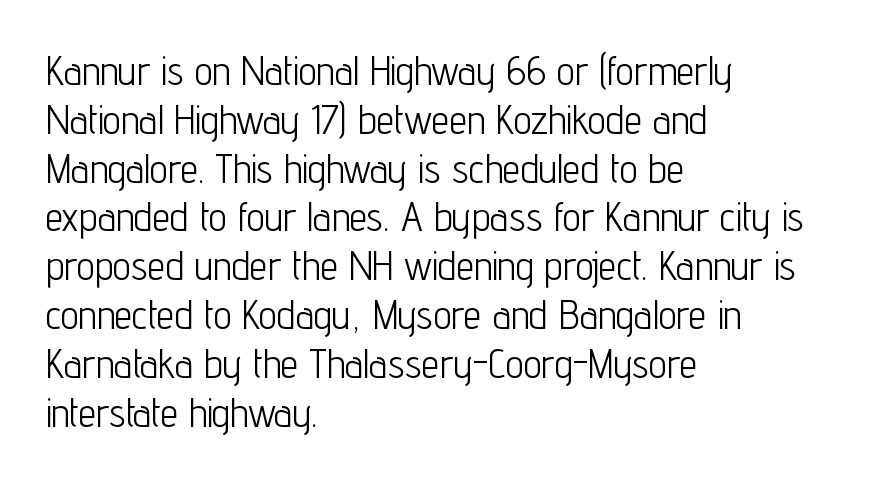
Q: Is the text bold? A: No.
Q: Is the text italic (slanted)? A: No, it is upright.
Q: Is the typeface a serif or a sans-serif typeface? A: Sans-serif.
Q: Is the text underlined? A: No.
Q: How is the paragraph aligned? A: Left-aligned.
Q: Is the spacing between letters normal or unusually wide? A: Normal.
Q: Width (condensed, normal, or wide)? A: Condensed.
Q: Stroke contrast? A: Low.
Q: x-height? A: Medium.
Q: Monospaced? A: No.
